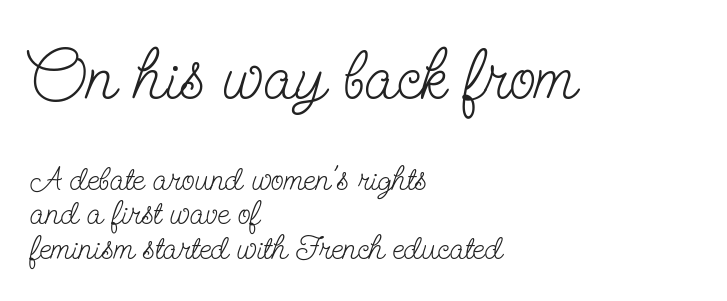
The face used here is seriffed, in the tradition of book romans. Stems here are at most as thick as an everyday book face. Lines of text with bare space underneath. This rendering uses left alignment, leaving the right contour irregular. Line spacing here is tight. The rendering uses natural spacing where letterforms have individual widths.
